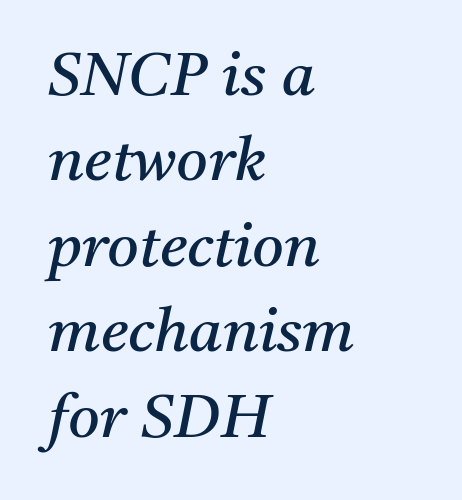
{"serif": "yes", "italic": "yes", "lean": "right", "slant_degrees": 11, "bold": "no", "weight": "regular", "width": "normal", "stroke_contrast": "medium", "x_height": "medium", "monospaced": "no", "underline": "no", "align": "left", "line_spacing": "normal", "line_spacing_ratio": 1.4, "letter_spacing": "normal", "letter_spacing_em": 0.0, "glyph_px": 61}
